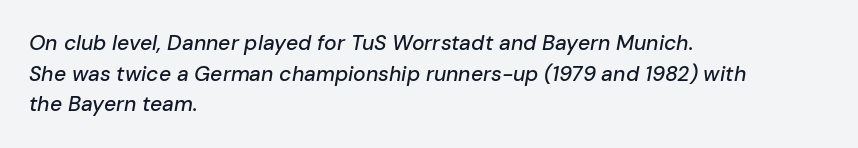
The image shows 21 px text type, italic (leaning right); set left-aligned, normal line spacing (1.46x), normal letter spacing, not underlined.
